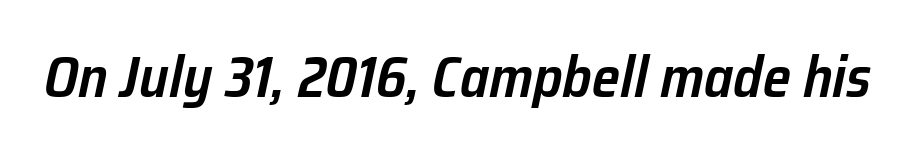
The axis of the letterforms is tilted away from vertical. Semibold letterforms, between regular and bold. You could not count columns in this text — the font is proportionally spaced. Type without underlining. Short note: letters normally spaced.
